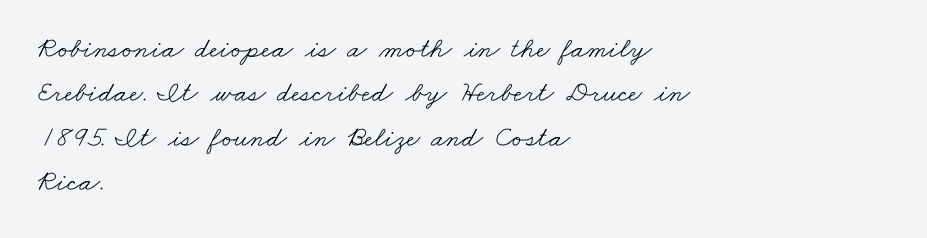
{"serif": "yes", "bold": "no", "weight": "light", "width": "wide", "stroke_contrast": "low", "x_height": "small", "monospaced": "no", "underline": "no", "align": "left", "line_spacing": "normal", "line_spacing_ratio": 1.53, "letter_spacing": "normal", "letter_spacing_em": 0.0, "glyph_px": 29}
